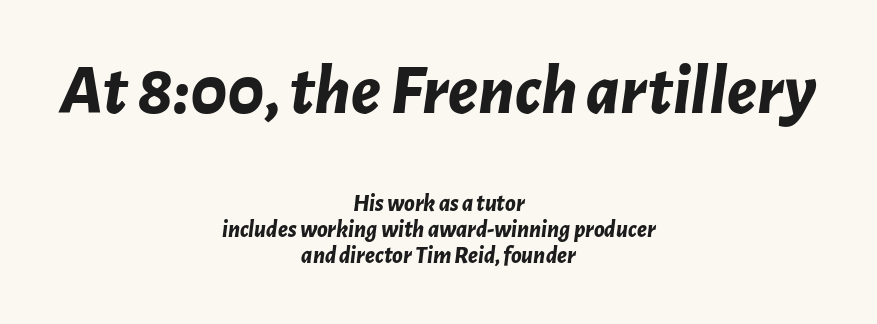
The image shows 72 px bold type, italic (leaning right); set centered, tight line spacing (1.09x), normal letter spacing, not underlined; the first (top) block is 3.0x larger; low stroke contrast and a medium x-height.
